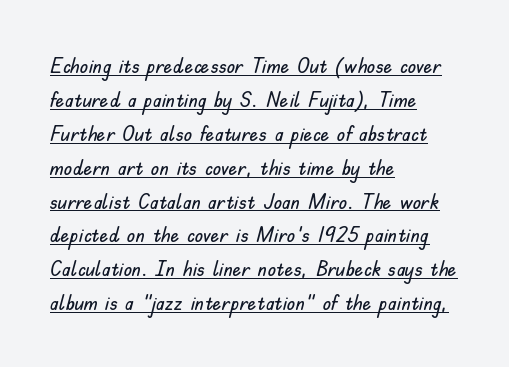
Q: Is the text italic (slanted)? A: Yes.
Q: Is the text underlined? A: Yes.
Q: How is the paragraph aligned? A: Left-aligned.
Q: Is the spacing between letters normal or unusually wide? A: Normal.
Q: Is the spacing between lines tight, normal or loose? A: Normal.
